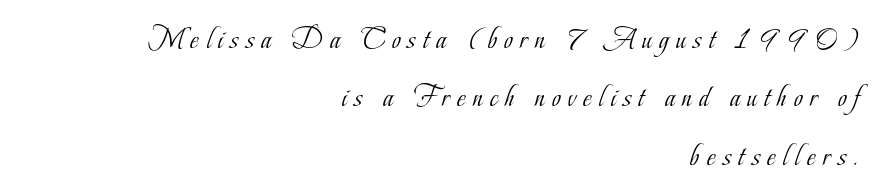
Q: Is the text bold? A: No.
Q: Is the text italic (slanted)? A: Yes.
Q: Is the typeface a serif or a sans-serif typeface? A: Serif.
Q: Is the text underlined? A: No.
Q: How is the paragraph aligned? A: Right-aligned.
Q: Is the spacing between letters normal or unusually wide? A: Unusually wide.
Q: Is the spacing between lines tight, normal or loose? A: Loose.
Q: Width (condensed, normal, or wide)? A: Condensed.
Q: Stroke contrast? A: Low.
Q: x-height? A: Small.
Q: Monospaced? A: No.
